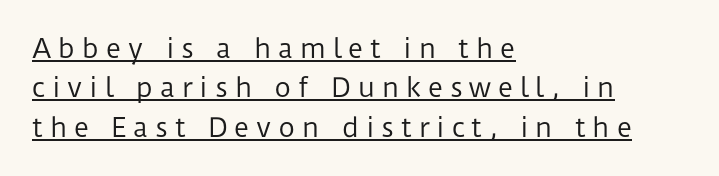
The image shows 26 px text type, upright; set left-aligned, normal line spacing (1.51x), unusually wide letter spacing (+0.26 em), underlined.
